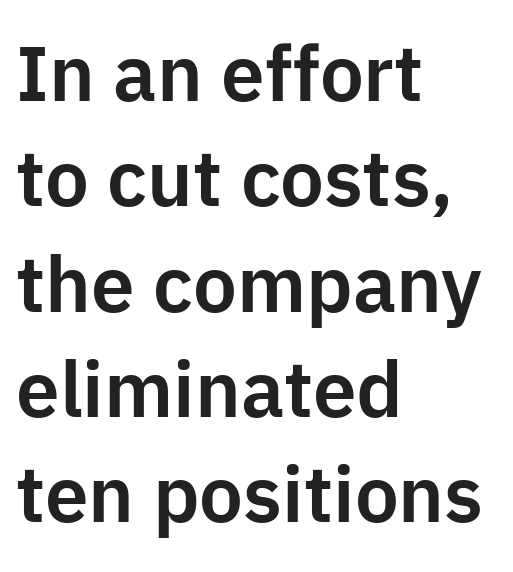
{"serif": "no", "italic": "no", "width": "normal", "stroke_contrast": "low", "x_height": "medium", "monospaced": "no", "underline": "no", "align": "left", "line_spacing": "normal", "line_spacing_ratio": 1.35, "letter_spacing": "normal", "letter_spacing_em": 0.0, "glyph_px": 78}
